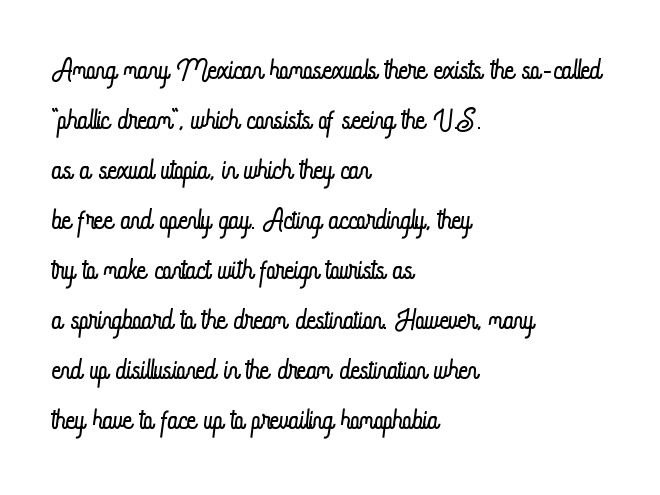
{"bold": "no", "weight": "light", "width": "condensed", "stroke_contrast": "low", "x_height": "small", "monospaced": "no", "underline": "no", "align": "left", "line_spacing": "normal", "line_spacing_ratio": 1.25, "letter_spacing": "normal", "letter_spacing_em": 0.0, "glyph_px": 40}
